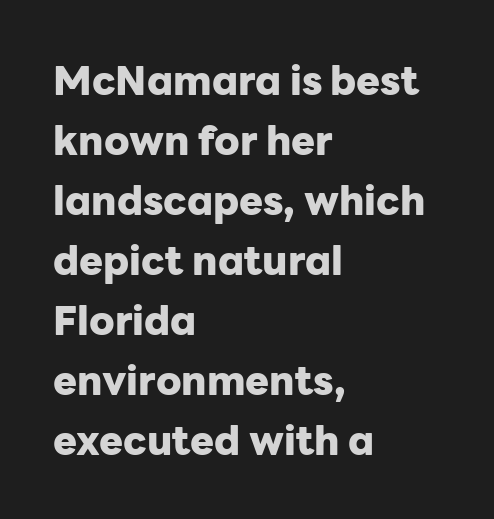
{"serif": "no", "italic": "no", "bold": "yes", "weight": "heavy", "width": "normal", "stroke_contrast": "low", "x_height": "medium", "monospaced": "no", "underline": "no", "align": "left", "line_spacing": "normal", "line_spacing_ratio": 1.5, "letter_spacing": "normal", "letter_spacing_em": 0.0, "glyph_px": 40}
